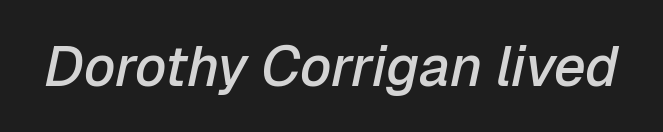
Q: Is the text bold? A: Semi-bold.
Q: Is the text italic (slanted)? A: Yes, it leans right by about 12 degrees.
Q: Is the text underlined? A: No.
Q: Is the spacing between letters normal or unusually wide? A: Normal.
Q: Width (condensed, normal, or wide)? A: Normal.
Q: Stroke contrast? A: Low.
Q: x-height? A: Medium.
Q: Monospaced? A: No.
